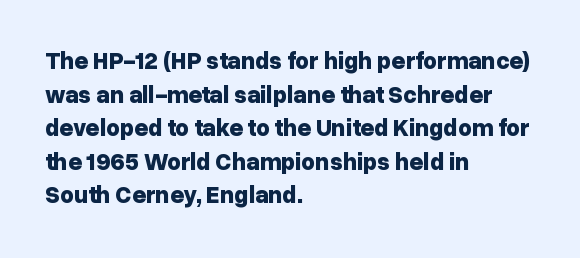
The image shows 24 px bold type, upright; set left-aligned, normal line spacing (1.4x), normal letter spacing, not underlined.
